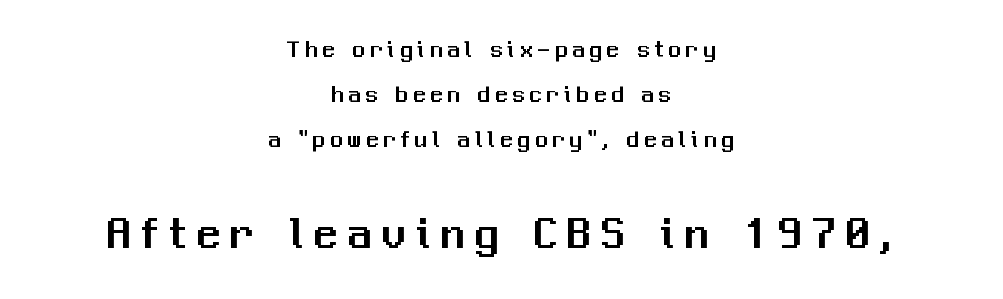
The image shows 47 px sans-serif type, upright; set centered, line spacing 1.88x, unusually wide letter spacing (+0.22 em), not underlined; the second (bottom) block is 1.96x larger; medium stroke contrast and a medium x-height.
